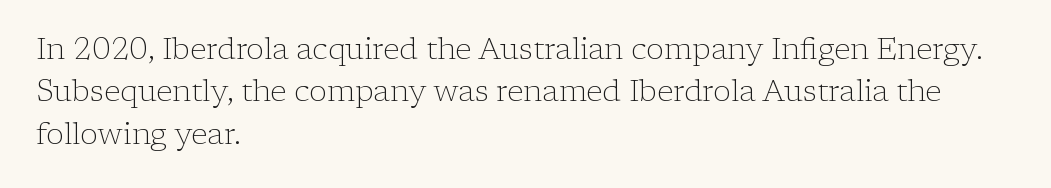
Q: Is the text bold? A: No.
Q: Is the text italic (slanted)? A: No, it is upright.
Q: Is the typeface a serif or a sans-serif typeface? A: Serif.
Q: Is the text underlined? A: No.
Q: How is the paragraph aligned? A: Left-aligned.
Q: Is the spacing between letters normal or unusually wide? A: Normal.
Q: Is the spacing between lines tight, normal or loose? A: Normal.
Q: Width (condensed, normal, or wide)? A: Normal.
Q: Stroke contrast? A: Low.
Q: x-height? A: Medium.
Q: Monospaced? A: No.
